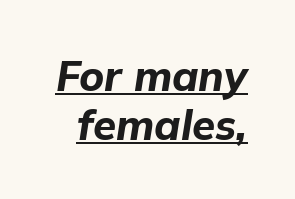
The image shows 42 px bold type, italic (leaning right); set line spacing 1.16x, normal letter spacing, underlined; low stroke contrast and a medium x-height.
